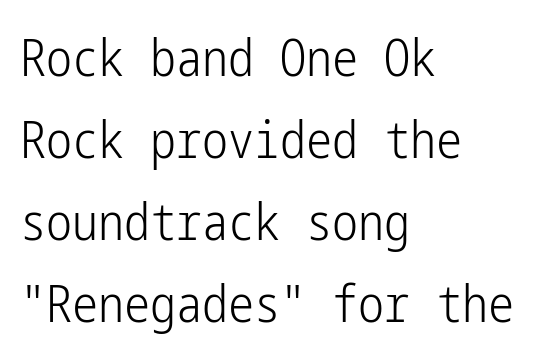
Examine the stroke ends and you'll find no serifs. If you drew a ruler down the left edge, every line would touch it. Unmarked baselines from the first word to the last. Weight: not bold — regular or lighter.
